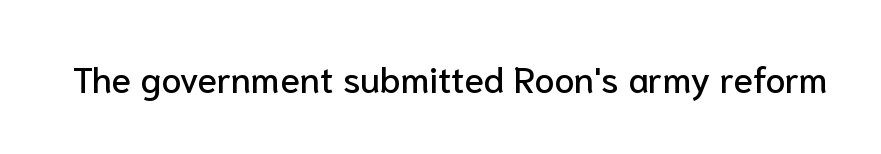
{"serif": "no", "italic": "no", "width": "normal", "stroke_contrast": "low", "x_height": "medium", "monospaced": "no", "underline": "no", "letter_spacing": "normal", "letter_spacing_em": 0.0, "glyph_px": 36}
